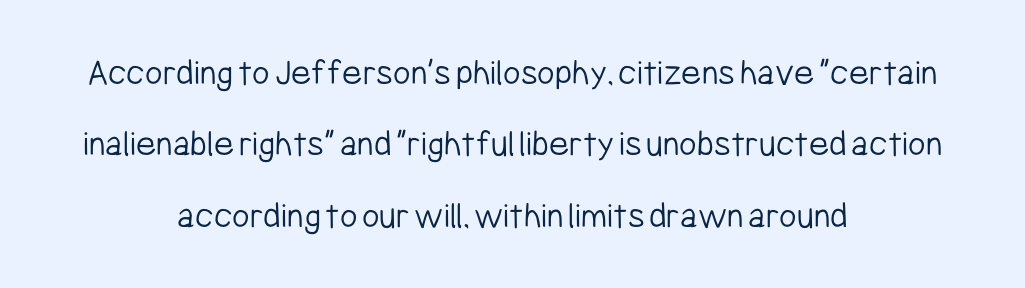
Ascenders rise straight up at ninety degrees. Does the copy run flush right? No — it is centered line by line. Stems here are at most as thick as an everyday book face. The face used here is rendered with its standard letterfit.
